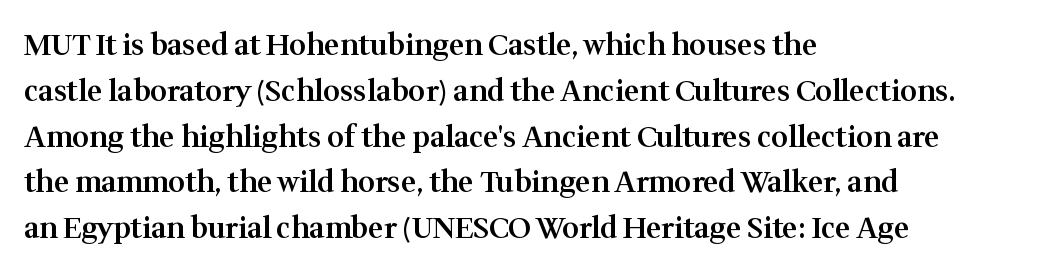
{"serif": "yes", "italic": "no", "bold": "semi", "weight": "semibold", "width": "normal", "stroke_contrast": "medium", "x_height": "medium", "monospaced": "no", "underline": "no", "align": "left", "line_spacing": "normal", "line_spacing_ratio": 1.58, "letter_spacing": "normal", "letter_spacing_em": 0.0, "glyph_px": 29}
